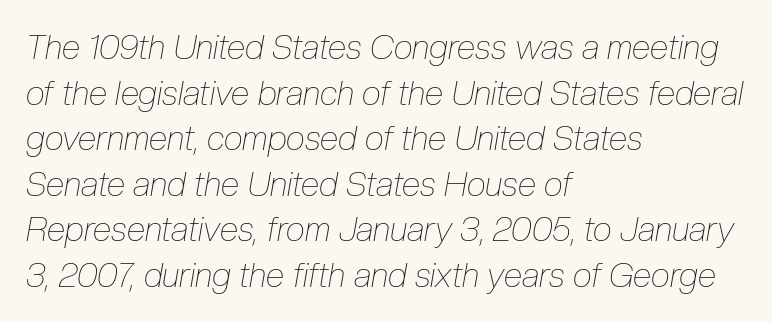
The image shows 34 px thin, condensed type, italic (leaning right); set left-aligned, normal line spacing (1.34x), normal letter spacing, not underlined; low stroke contrast and a medium x-height.
